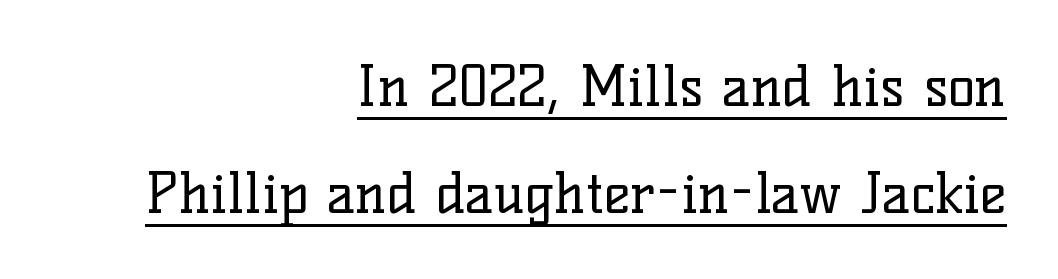
This reads as an unemphasized weight, regular at the heaviest. Does extra space separate the letters? No, they use regular spacing. Summary of vertical rhythm: relaxed, with wide interline spacing. Every row of glyphs terminates at an identical x-position on the right. You can see a thin bar hugging the bottom of the glyphs. Each letter's strokes conclude with small projecting serifs.
